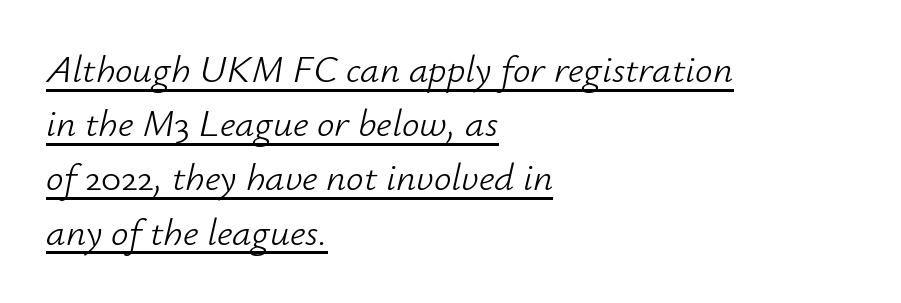
Italic: yes, the glyphs are oblique. Does extra space separate the letters? No, they use regular spacing. Successive baselines arrive at the customary interval. A baseline rule has been typeset under these characters. The letterforms sit at book weight or below.
